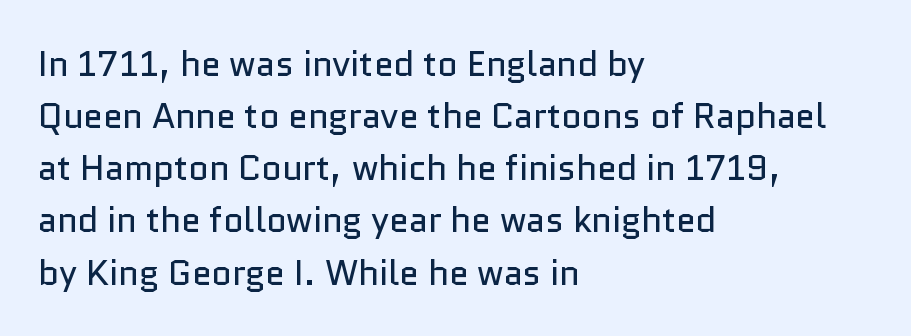
Q: Is the text bold? A: No.
Q: Is the text italic (slanted)? A: No, it is upright.
Q: Is the typeface a serif or a sans-serif typeface? A: Sans-serif.
Q: Is the text underlined? A: No.
Q: How is the paragraph aligned? A: Left-aligned.
Q: Is the spacing between letters normal or unusually wide? A: Normal.
Q: Is the spacing between lines tight, normal or loose? A: Normal.
Q: Width (condensed, normal, or wide)? A: Normal.
Q: Stroke contrast? A: Low.
Q: x-height? A: Medium.
Q: Monospaced? A: No.
